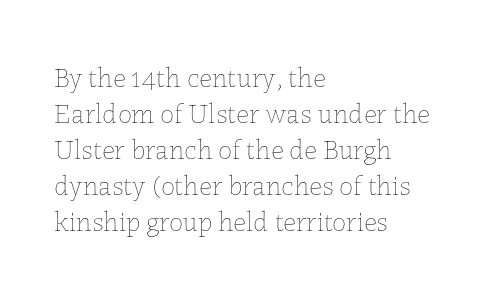
Q: Is the text bold? A: No.
Q: Is the text italic (slanted)? A: No, it is upright.
Q: Is the text underlined? A: No.
Q: How is the paragraph aligned? A: Left-aligned.
Q: Is the spacing between letters normal or unusually wide? A: Normal.
Q: Is the spacing between lines tight, normal or loose? A: Normal.
Q: Width (condensed, normal, or wide)? A: Normal.
Q: Stroke contrast? A: Low.
Q: x-height? A: Medium.
Q: Monospaced? A: No.
